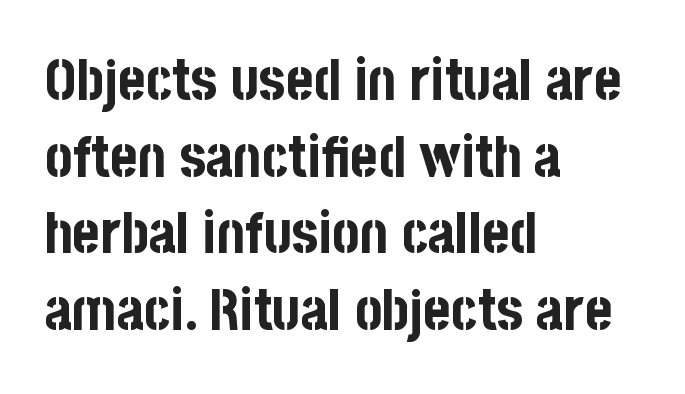
Q: Is the text bold? A: Yes.
Q: Is the text italic (slanted)? A: No, it is upright.
Q: Is the typeface a serif or a sans-serif typeface? A: Sans-serif.
Q: Is the text underlined? A: No.
Q: How is the paragraph aligned? A: Left-aligned.
Q: Is the spacing between letters normal or unusually wide? A: Normal.
Q: Is the spacing between lines tight, normal or loose? A: Normal.
Q: Width (condensed, normal, or wide)? A: Condensed.
Q: Stroke contrast? A: Low.
Q: x-height? A: Large.
Q: Monospaced? A: No.
